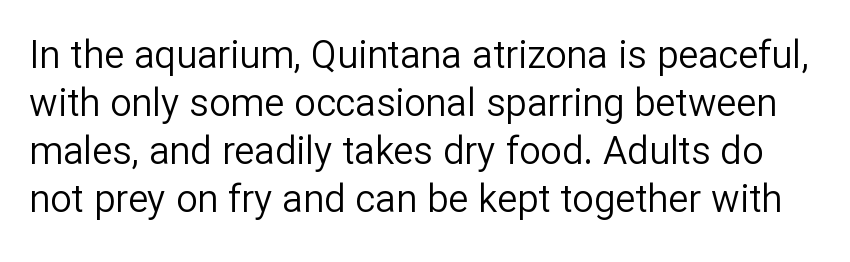
{"serif": "no", "italic": "no", "bold": "no", "weight": "regular", "width": "normal", "stroke_contrast": "low", "x_height": "medium", "monospaced": "no", "underline": "no", "line_spacing": "normal", "line_spacing_ratio": 1.26, "letter_spacing": "normal", "letter_spacing_em": 0.0, "glyph_px": 38}
